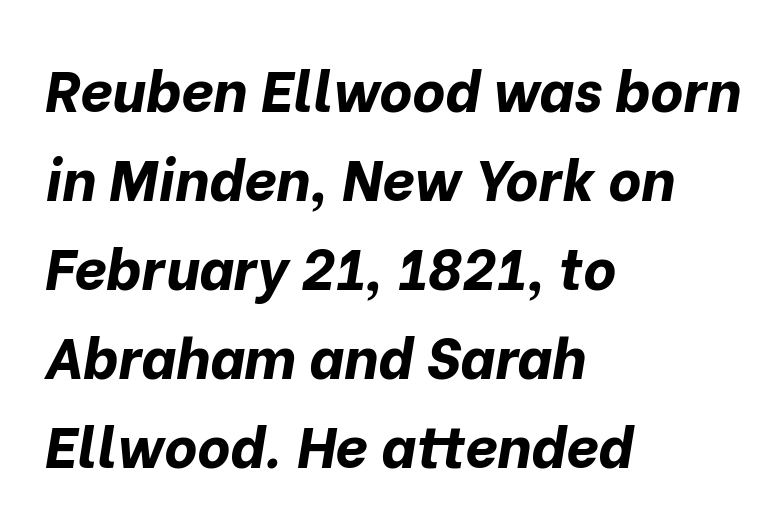
{"italic": "yes", "lean": "right", "slant_degrees": 10, "bold": "yes", "weight": "bold", "width": "normal", "stroke_contrast": "low", "x_height": "medium", "monospaced": "no", "underline": "no", "align": "left", "line_spacing": "normal", "line_spacing_ratio": 1.56, "letter_spacing": "normal", "letter_spacing_em": 0.0, "glyph_px": 57}
